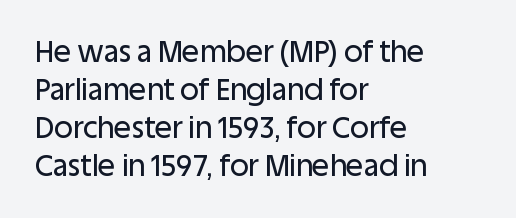
Does extra space separate the letters? No, they use regular spacing. Line starts are locked; line ends wander. Plain, unruled lines of type. When letters stand straight like this, we call the style roman or upright. You could not count columns in this text — the font is proportionally spaced.
